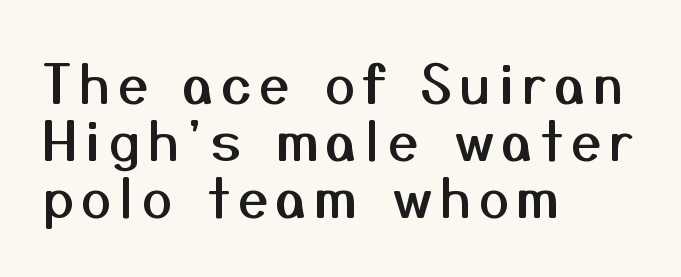
The designer went with a sans here, leaving each stem footless. Is there much room between lines? No — they nearly touch. The lettering stays uniformly vertical, giving the passage a roman look. Underline: absent.
